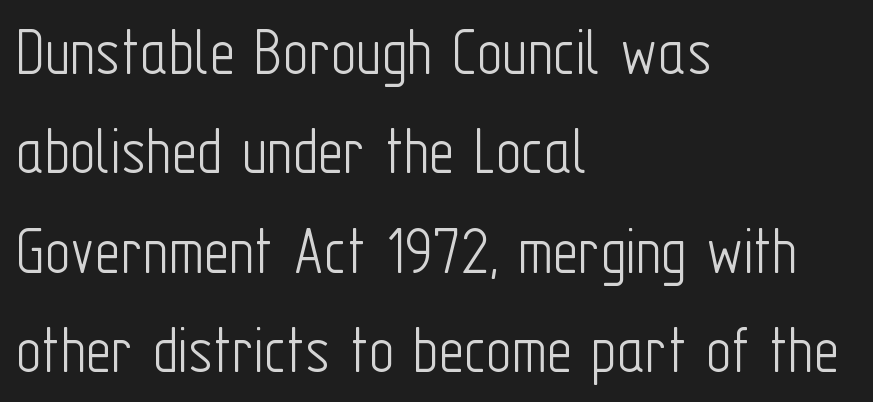
Q: Is the text bold? A: No.
Q: Is the text italic (slanted)? A: No, it is upright.
Q: Is the typeface a serif or a sans-serif typeface? A: Sans-serif.
Q: Is the text underlined? A: No.
Q: How is the paragraph aligned? A: Left-aligned.
Q: Is the spacing between letters normal or unusually wide? A: Normal.
Q: Is the spacing between lines tight, normal or loose? A: Normal.
Q: Width (condensed, normal, or wide)? A: Condensed.
Q: Stroke contrast? A: Low.
Q: x-height? A: Medium.
Q: Monospaced? A: No.
